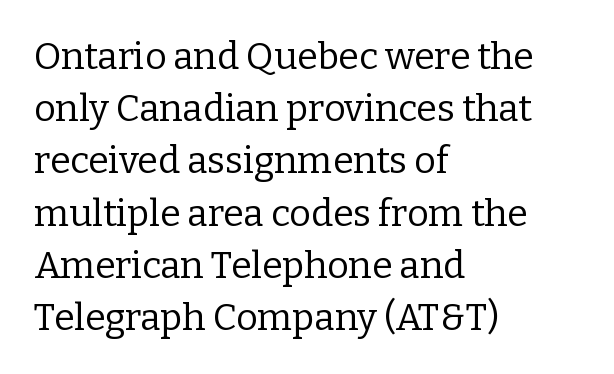
The image shows 37 px regular-weight serif type, upright; set left-aligned, normal line spacing (1.41x), normal letter spacing, not underlined; low stroke contrast and a medium x-height.
